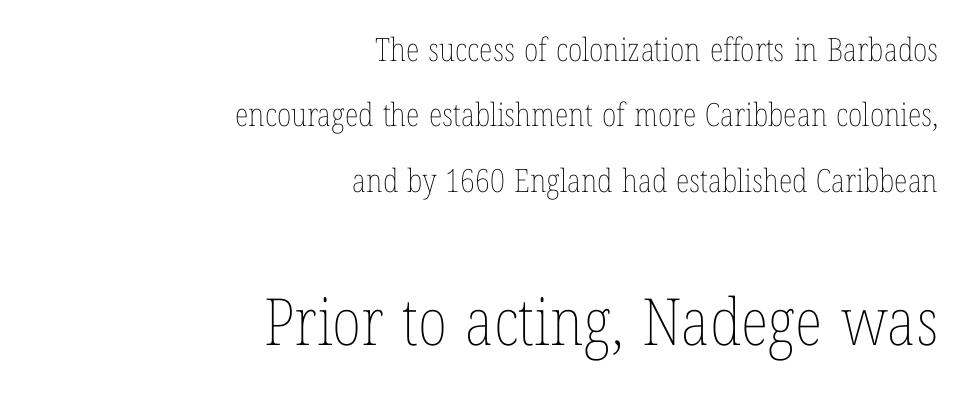
The face used here is rendered with its standard letterfit. Look at the glyph heights: the lower group is clearly the bigger setting. Proportional: the letters do not fall into vertical columns. Clear beneath every line of the passage. Reading down the column, the eye jumps a long way to each next line. The passage shown is not bold in any degree.
